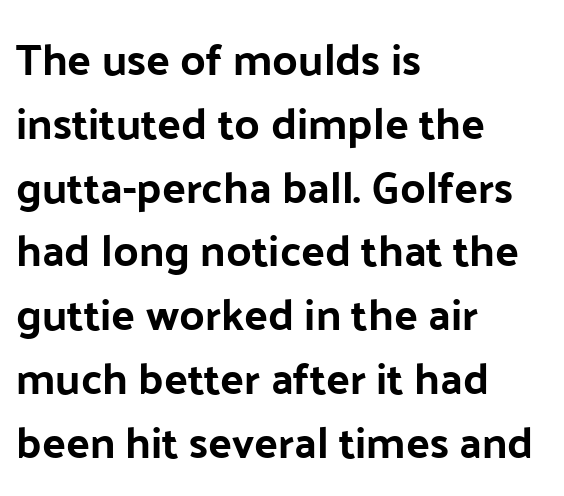
The image shows 44 px sans-serif type, upright; set left-aligned, normal line spacing (1.45x), normal letter spacing, not underlined; low stroke contrast and a medium x-height.
